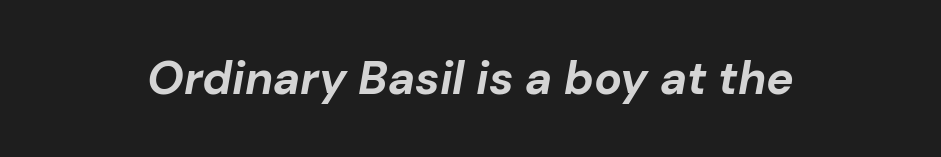
Q: Is the text bold? A: Yes.
Q: Is the text italic (slanted)? A: Yes, it leans right by about 10 degrees.
Q: Is the text underlined? A: No.
Q: Is the spacing between letters normal or unusually wide? A: Normal.
Q: Width (condensed, normal, or wide)? A: Normal.
Q: Stroke contrast? A: Low.
Q: x-height? A: Medium.
Q: Monospaced? A: No.
